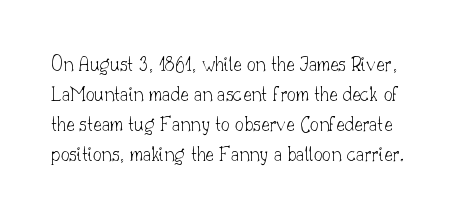
The image shows 22 px text type, upright; set normal line spacing (1.36x), normal letter spacing, not underlined.
